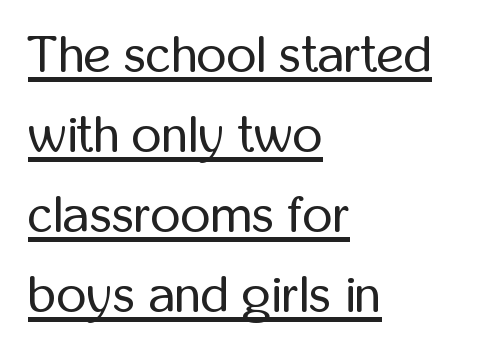
Posture: vertical. What kind of face is this? One without serifs — a sans. Which margin do the lines hug? The left one — the right edge is uneven. Counters stay open thanks to moderate or lighter strokes. The gaps between neighbouring characters are ordinary and unremarkable. What's the leading like? Ordinary, nothing unusual.
